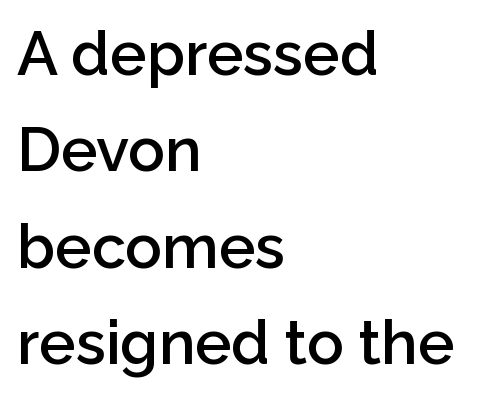
The image shows 61 px semibold sans-serif type, upright; set left-aligned, normal line spacing (1.58x), normal letter spacing, not underlined; low stroke contrast and a medium x-height.
